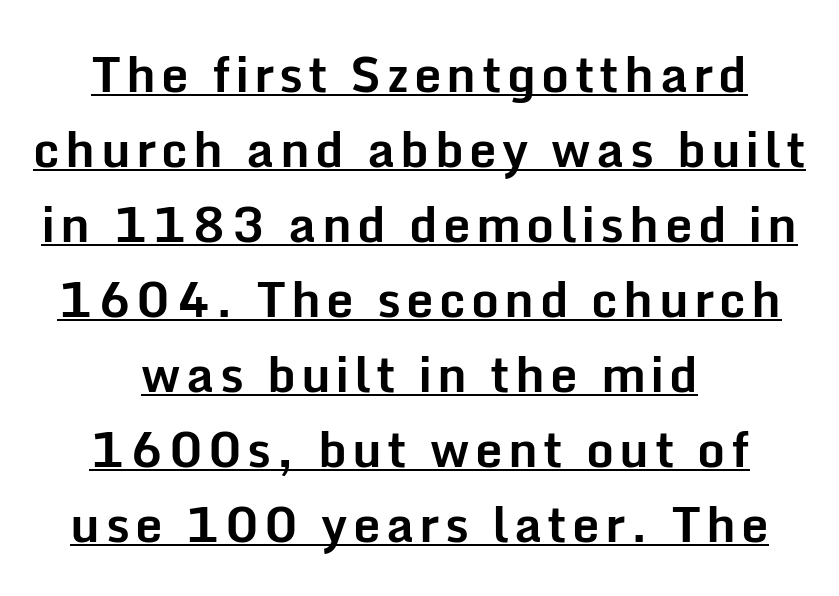
A typesetter would call this proportional, since set widths differ per character. The setting favours the middle, as headings and verse often do. On the weight axis this lands at bold, roughly 700. Nothing sits at the stroke ends, so this counts as sans-serif. The space between consecutive lines is moderate. The face used here appears with an underline applied.
